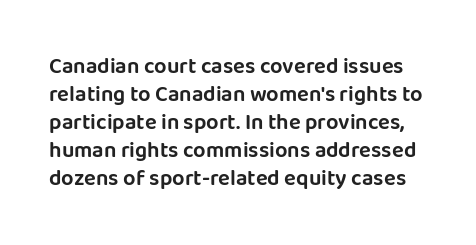
{"italic": "no", "underline": "no", "line_spacing": "normal", "line_spacing_ratio": 1.27, "letter_spacing": "normal", "letter_spacing_em": 0.0, "glyph_px": 22}
